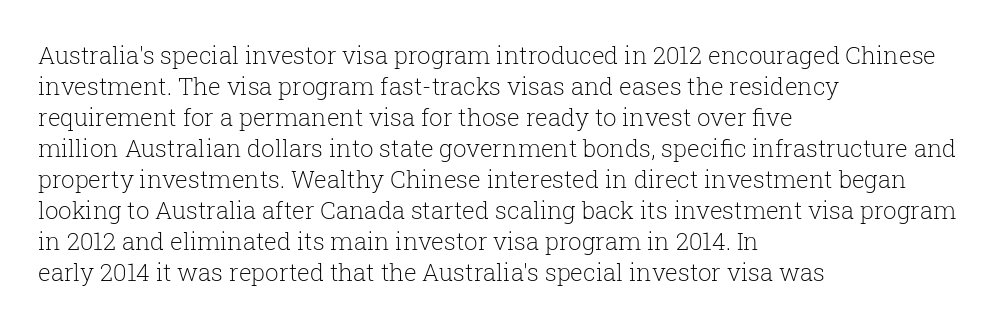
The image shows 24 px text type, upright; set left-aligned, normal line spacing (1.29x), normal letter spacing, not underlined.
